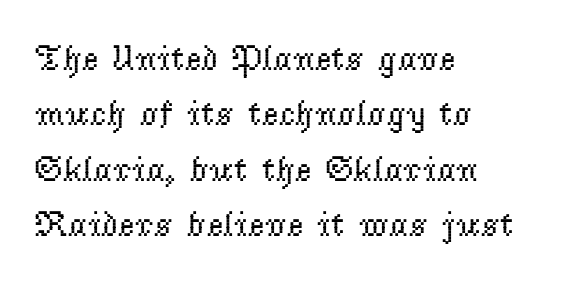
Q: Is the text bold? A: No.
Q: Is the text italic (slanted)? A: No, it is upright.
Q: Is the typeface a serif or a sans-serif typeface? A: Serif.
Q: Is the text underlined? A: No.
Q: How is the paragraph aligned? A: Left-aligned.
Q: Is the spacing between letters normal or unusually wide? A: Normal.
Q: Is the spacing between lines tight, normal or loose? A: Normal.
Q: Width (condensed, normal, or wide)? A: Normal.
Q: Stroke contrast? A: Low.
Q: x-height? A: Small.
Q: Monospaced? A: No.
